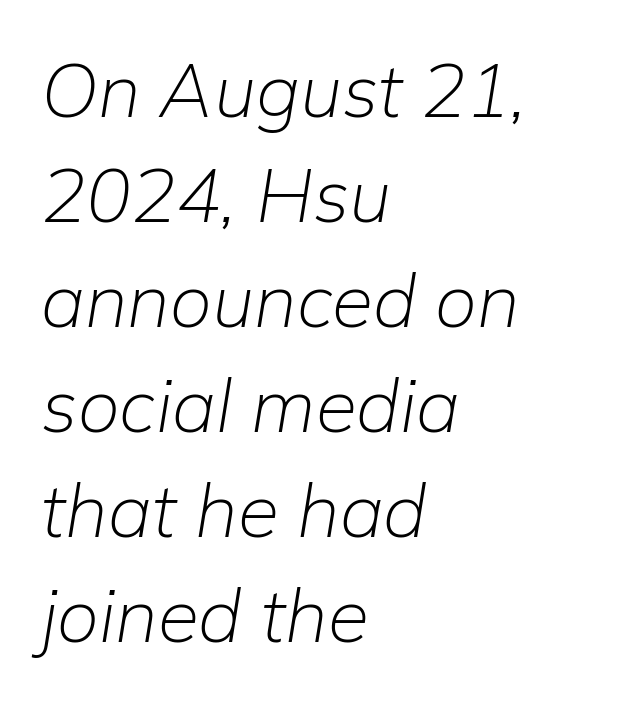
{"italic": "yes", "lean": "right", "slant_degrees": 9, "bold": "no", "weight": "light", "width": "normal", "stroke_contrast": "low", "x_height": "medium", "monospaced": "no", "underline": "no", "align": "left", "line_spacing": "normal", "line_spacing_ratio": 1.4, "letter_spacing": "normal", "letter_spacing_em": 0.0, "glyph_px": 75}
